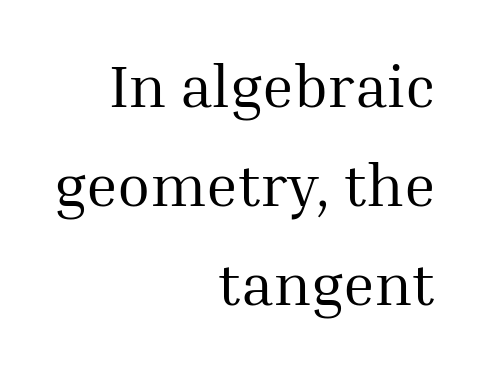
Q: Is the text bold? A: No.
Q: Is the text italic (slanted)? A: No, it is upright.
Q: Is the typeface a serif or a sans-serif typeface? A: Serif.
Q: Is the text underlined? A: No.
Q: How is the paragraph aligned? A: Right-aligned.
Q: Is the spacing between letters normal or unusually wide? A: Normal.
Q: Is the spacing between lines tight, normal or loose? A: Normal.
Q: Width (condensed, normal, or wide)? A: Normal.
Q: Stroke contrast? A: Medium.
Q: x-height? A: Medium.
Q: Monospaced? A: No.
